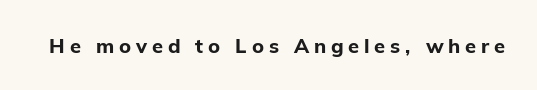
The image shows 20 px bold type, upright; set unusually wide letter spacing (+0.24 em), not underlined.
